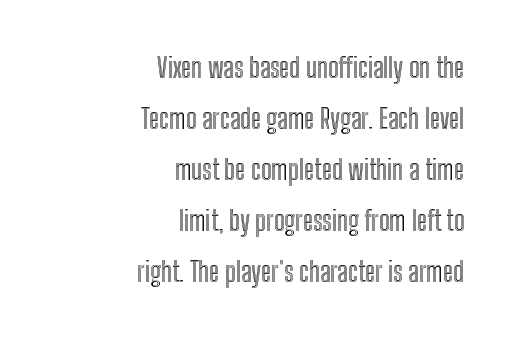
The image shows 27 px text type, upright; set right-aligned, line spacing 1.89x, normal letter spacing, not underlined.
